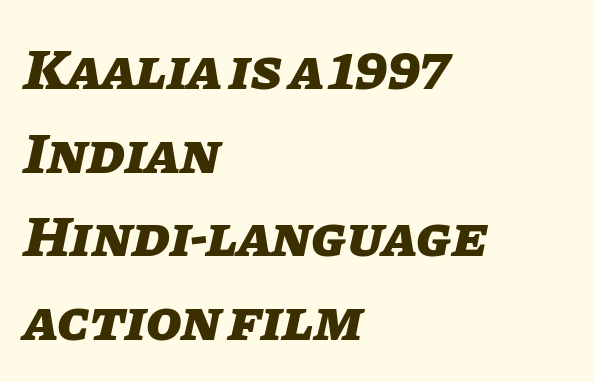
Notice how descenders clear the ascenders below comfortably — that's standard leading. Summary of weight: heavy, a full bold. The specimen omits any rule beneath the text block's lines. The lines are quadded left. Spacing between characters is what you'd get straight out of the box. This is oblique type, the kind used for emphasis or titles.
